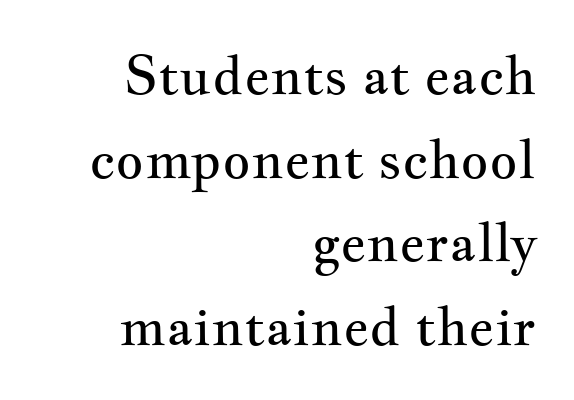
Q: Is the text bold? A: No.
Q: Is the text italic (slanted)? A: No, it is upright.
Q: Is the typeface a serif or a sans-serif typeface? A: Serif.
Q: Is the text underlined? A: No.
Q: How is the paragraph aligned? A: Right-aligned.
Q: Is the spacing between letters normal or unusually wide? A: Normal.
Q: Is the spacing between lines tight, normal or loose? A: Normal.
Q: Width (condensed, normal, or wide)? A: Wide.
Q: Stroke contrast? A: Medium.
Q: x-height? A: Small.
Q: Monospaced? A: No.
